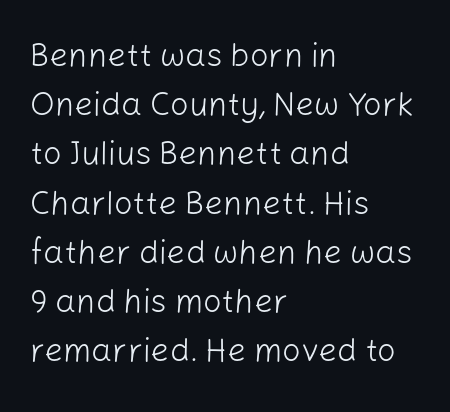
Q: Is the text bold? A: No.
Q: Is the text italic (slanted)? A: No, it is upright.
Q: Is the typeface a serif or a sans-serif typeface? A: Sans-serif.
Q: Is the text underlined? A: No.
Q: How is the paragraph aligned? A: Left-aligned.
Q: Is the spacing between letters normal or unusually wide? A: Normal.
Q: Is the spacing between lines tight, normal or loose? A: Normal.
Q: Width (condensed, normal, or wide)? A: Normal.
Q: Stroke contrast? A: Low.
Q: x-height? A: Medium.
Q: Monospaced? A: No.
